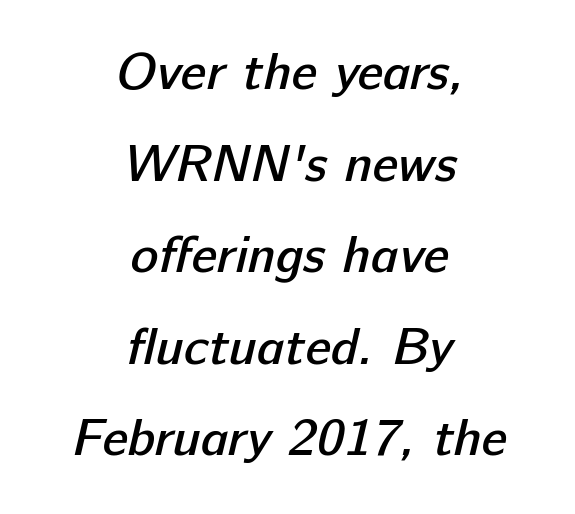
Q: Is the text bold? A: Semi-bold.
Q: Is the typeface a serif or a sans-serif typeface? A: Sans-serif.
Q: Is the text underlined? A: No.
Q: How is the paragraph aligned? A: Centered.
Q: Is the spacing between letters normal or unusually wide? A: Normal.
Q: Width (condensed, normal, or wide)? A: Normal.
Q: Stroke contrast? A: Low.
Q: x-height? A: Medium.
Q: Monospaced? A: No.
